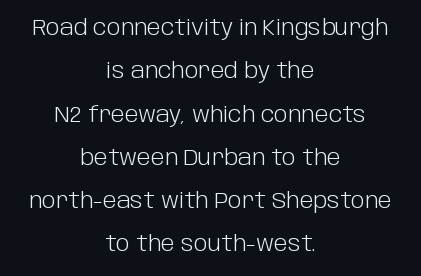
The image shows 21 px text type, upright; set centered, loose line spacing (2.06x), normal letter spacing, not underlined.
